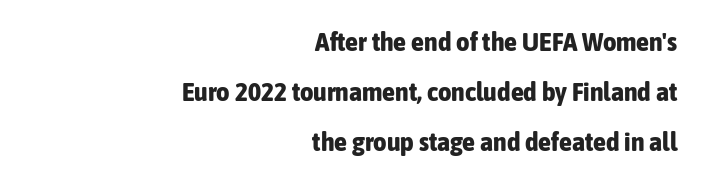
The paragraph shown leans on its right margin. The sample has been set heavy, in full bold. Rule under the text: the space is simply empty. What stands out about the letter spacing? Nothing — it is the standard amount. Vertically, the passage feels expansive, rows floating well apart.
